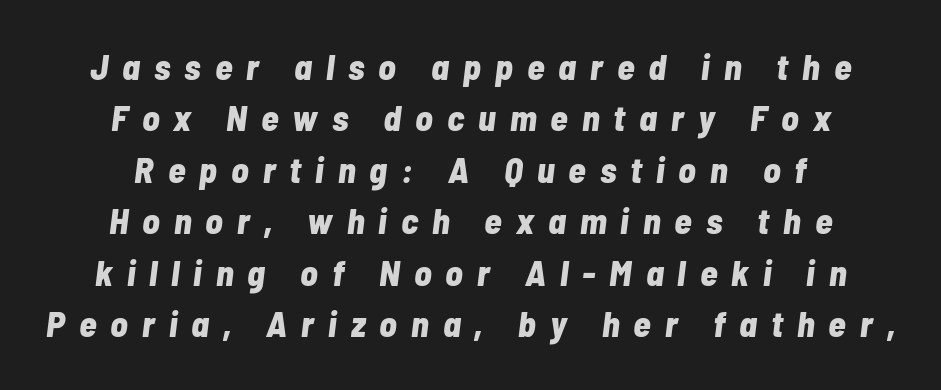
The image shows 36 px bold, condensed type, italic (leaning right); set centered, normal line spacing (1.43x), unusually wide letter spacing (+0.39 em), not underlined; low stroke contrast and a medium x-height.
